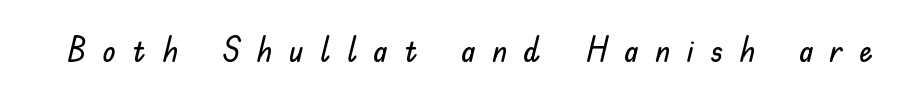
The space directly below the letters is spotless. The passage shown is typed in a proportional face where columns would drift. Type style note: lacks serifs. Each word looks stretched out because of the extra space between its letters.
